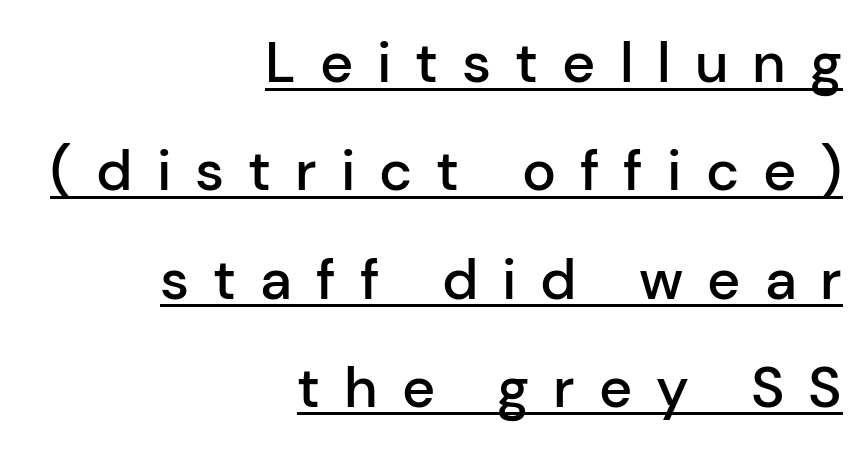
Q: Is the text bold? A: Semi-bold.
Q: Is the text italic (slanted)? A: No, it is upright.
Q: Is the typeface a serif or a sans-serif typeface? A: Sans-serif.
Q: Is the text underlined? A: Yes.
Q: How is the paragraph aligned? A: Right-aligned.
Q: Is the spacing between letters normal or unusually wide? A: Unusually wide.
Q: Is the spacing between lines tight, normal or loose? A: Loose.
Q: Width (condensed, normal, or wide)? A: Normal.
Q: Stroke contrast? A: Low.
Q: x-height? A: Medium.
Q: Monospaced? A: No.
